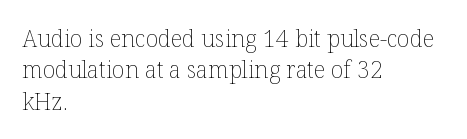
One glance says typical: line gaps are just what's usual. What stands out about the letter spacing? Nothing — it is the standard amount. This reads as an unemphasized weight, regular at the heaviest. The text block is weighted toward the left margin, trailing off unevenly rightward. Descender tails drop into unmarked territory. The specimen reads as upright at a glance.
